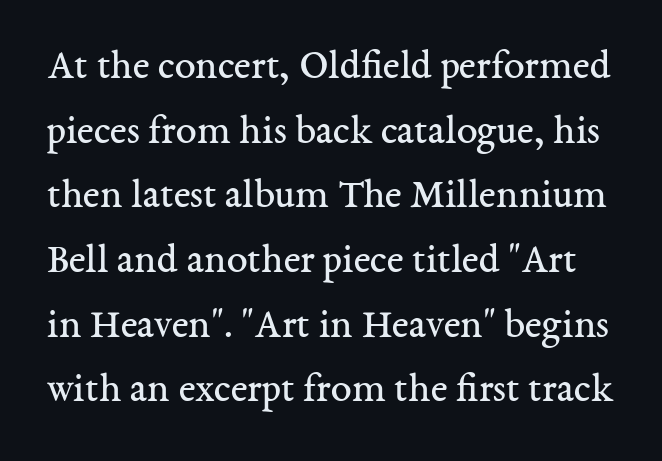
The image shows 42 px regular-weight serif type, upright; set normal line spacing (1.54x), normal letter spacing, not underlined; medium stroke contrast and a medium x-height.
